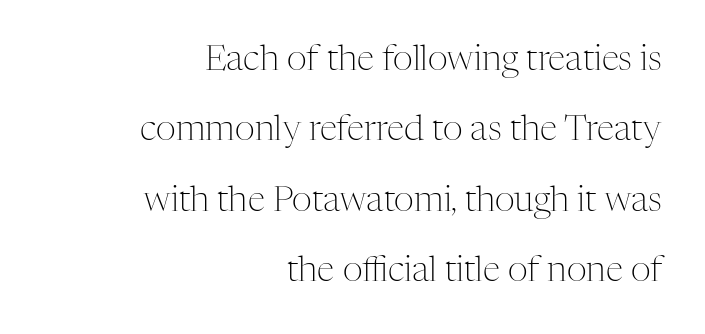
Q: Is the text bold? A: No.
Q: Is the text italic (slanted)? A: No, it is upright.
Q: Is the typeface a serif or a sans-serif typeface? A: Serif.
Q: Is the text underlined? A: No.
Q: How is the paragraph aligned? A: Right-aligned.
Q: Is the spacing between letters normal or unusually wide? A: Normal.
Q: Is the spacing between lines tight, normal or loose? A: Loose.
Q: Width (condensed, normal, or wide)? A: Normal.
Q: Stroke contrast? A: Medium.
Q: x-height? A: Medium.
Q: Monospaced? A: No.
